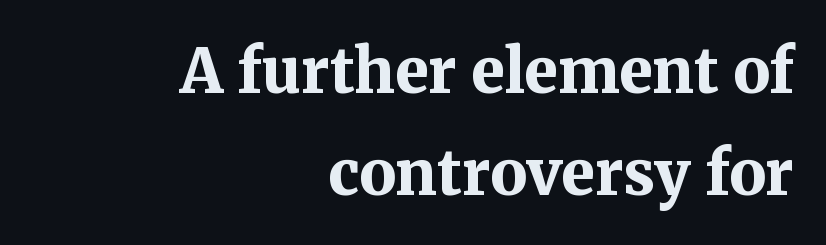
{"serif": "yes", "italic": "no", "bold": "yes", "weight": "bold", "width": "normal", "stroke_contrast": "medium", "x_height": "medium", "monospaced": "no", "underline": "no", "align": "right", "line_spacing": "normal", "line_spacing_ratio": 1.68, "letter_spacing": "normal", "letter_spacing_em": 0.0, "glyph_px": 61}
